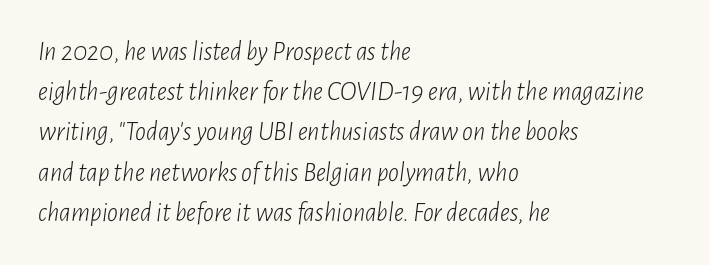
Q: Is the text bold? A: No.
Q: Is the text italic (slanted)? A: Yes, it leans right by about 7 degrees.
Q: Is the text underlined? A: No.
Q: How is the paragraph aligned? A: Left-aligned.
Q: Is the spacing between letters normal or unusually wide? A: Normal.
Q: Is the spacing between lines tight, normal or loose? A: Normal.
